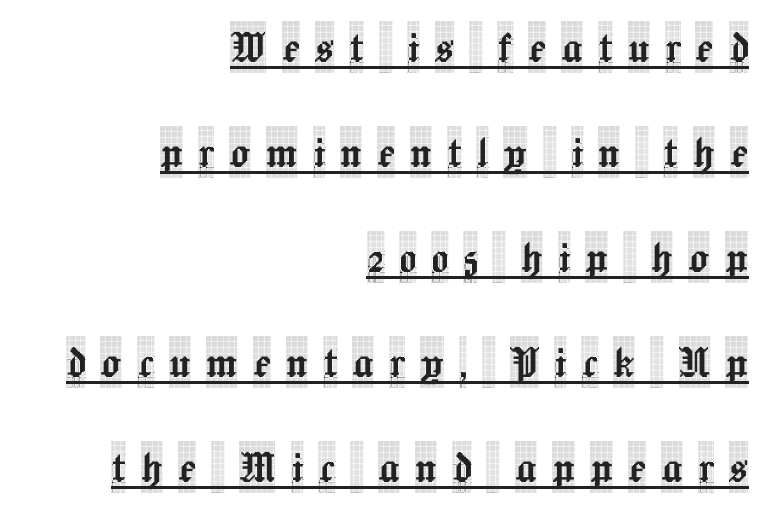
{"serif": "yes", "italic": "no", "width": "condensed", "x_height": "large", "monospaced": "no", "underline": "yes", "align": "right", "line_spacing": "loose", "line_spacing_ratio": 2.02, "letter_spacing": "wide", "letter_spacing_em": 0.29, "glyph_px": 52}
